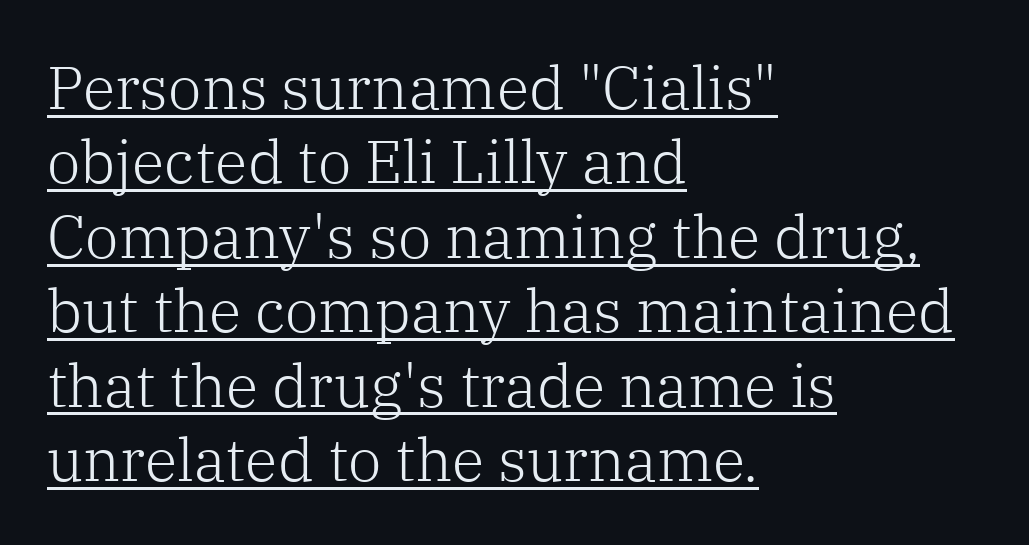
The image shows 60 px light serif type, upright; set left-aligned, line spacing 1.24x, normal letter spacing, underlined; low stroke contrast and a medium x-height.
